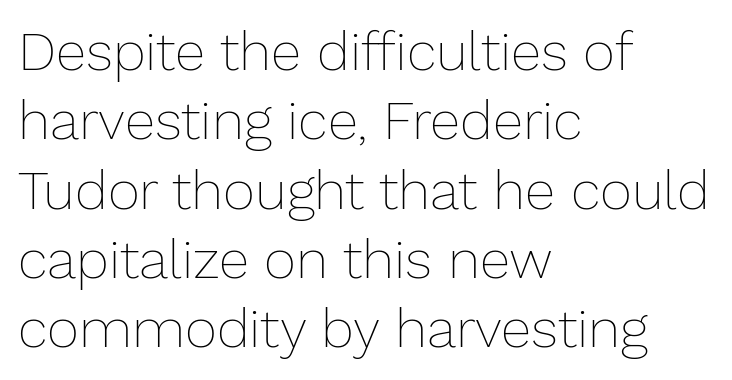
Q: Is the text bold? A: No.
Q: Is the text italic (slanted)? A: No, it is upright.
Q: Is the text underlined? A: No.
Q: How is the paragraph aligned? A: Left-aligned.
Q: Is the spacing between letters normal or unusually wide? A: Normal.
Q: Is the spacing between lines tight, normal or loose? A: Normal.
Q: Width (condensed, normal, or wide)? A: Normal.
Q: Stroke contrast? A: Low.
Q: x-height? A: Medium.
Q: Monospaced? A: No.
